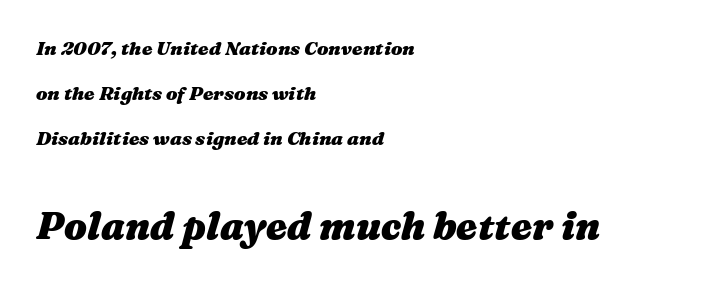
Q: Is the text bold? A: Yes.
Q: Is the text italic (slanted)? A: Yes, it leans right by about 16 degrees.
Q: Is the text underlined? A: No.
Q: How is the paragraph aligned? A: Left-aligned.
Q: Is the spacing between letters normal or unusually wide? A: Normal.
Q: Is the spacing between lines tight, normal or loose? A: Loose.
Q: Which block of text is set in a larger size, the first (top) or the second (bottom)? A: The second (bottom) one.
Q: Width (condensed, normal, or wide)? A: Wide.
Q: Stroke contrast? A: Medium.
Q: x-height? A: Medium.
Q: Monospaced? A: No.
